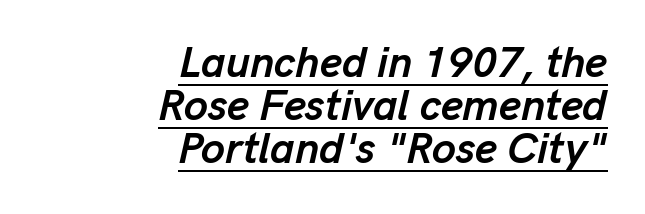
Q: Is the text bold? A: Yes.
Q: Is the text italic (slanted)? A: Yes, it leans right by about 13 degrees.
Q: Is the text underlined? A: Yes.
Q: How is the paragraph aligned? A: Right-aligned.
Q: Is the spacing between letters normal or unusually wide? A: Normal.
Q: Is the spacing between lines tight, normal or loose? A: Tight.
Q: Width (condensed, normal, or wide)? A: Normal.
Q: Stroke contrast? A: Low.
Q: x-height? A: Medium.
Q: Monospaced? A: No.
